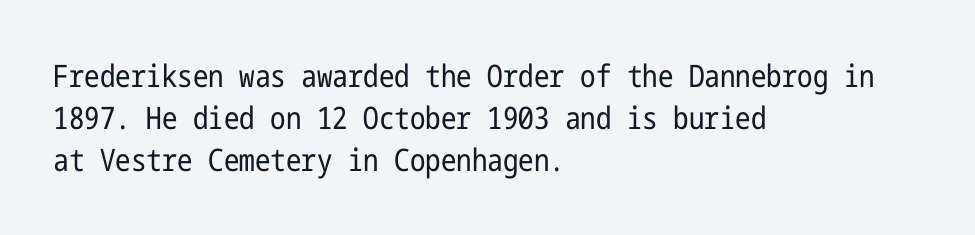
The image shows 31 px regular-weight, condensed sans-serif type, upright; set left-aligned, normal line spacing (1.36x), normal letter spacing, not underlined; low stroke contrast and a medium x-height.
